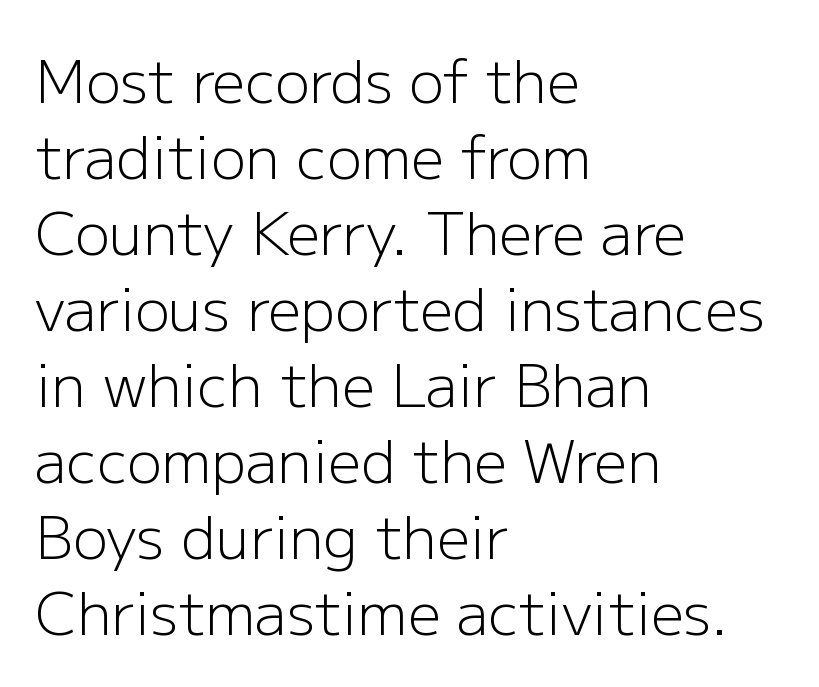
These lines are rendered in a variable-pitch font. The tracking reads as untouched default to a designer's eye. The gap between lines stays unmarked. Check where the strokes stop: nothing finishes them off — pure sans. Interline gaps are of average width in this sample.
